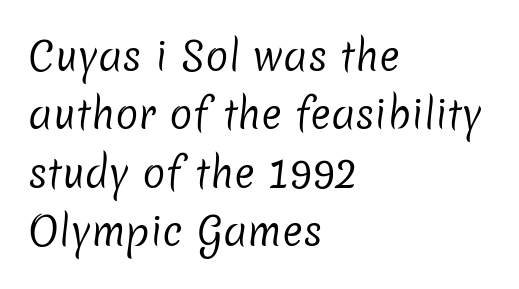
Caption: standard tracking, unaltered. Proportional: the letters do not fall into vertical columns. Is the stroke heavy? The answer is a plain regular-or-lighter. The rows are spaced the way most documents space them. Check the space under the baseline: it is left empty.
